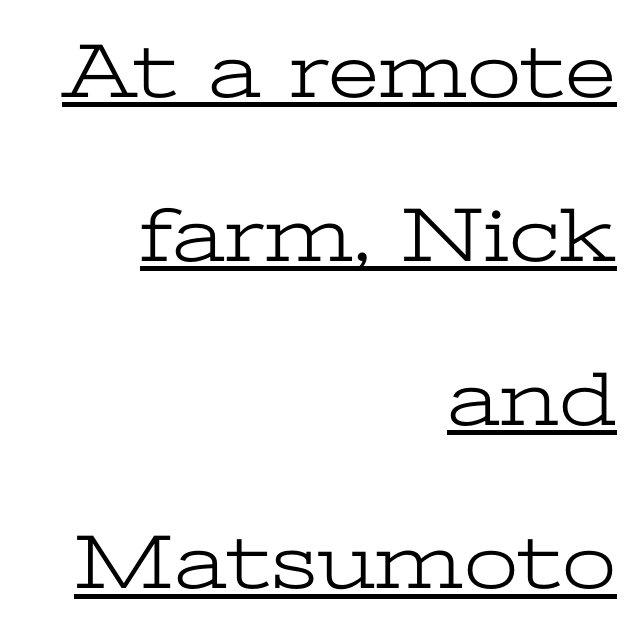
Q: Is the text bold? A: No.
Q: Is the text italic (slanted)? A: No, it is upright.
Q: Is the typeface a serif or a sans-serif typeface? A: Serif.
Q: Is the text underlined? A: Yes.
Q: How is the paragraph aligned? A: Right-aligned.
Q: Is the spacing between letters normal or unusually wide? A: Normal.
Q: Is the spacing between lines tight, normal or loose? A: Loose.
Q: Width (condensed, normal, or wide)? A: Wide.
Q: Stroke contrast? A: Low.
Q: x-height? A: Medium.
Q: Monospaced? A: No.
